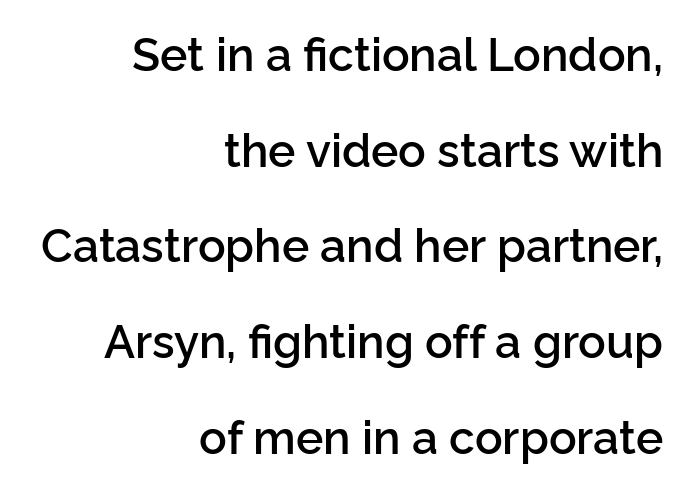
Summary of vertical rhythm: relaxed, with wide interline spacing. Only glyphs here, with clear space below each row. To sum up the face: it is a sans, with no serifs. This is roman type, the default non-slanted kind. You could call the tracking neutral — neither tight nor loose.
